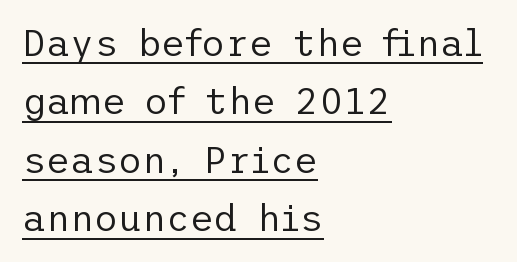
A roman cut, with each character standing at attention. Leading matches the norm, producing a regular column. The letterforms sit shoulder to shoulder at normal distance. Does a line run under the words? Yes, clearly.
